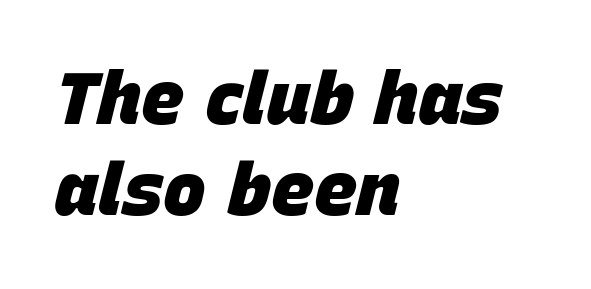
Spacing between characters is what you'd get straight out of the box. The text carries the slant typical of an italic or oblique font. Short and long lines alike share a common starting point at left. Check the space under the baseline: it is left empty. In terms of leading, this rendering sits right in the middle. Caption: bold face, heavy strokes.
